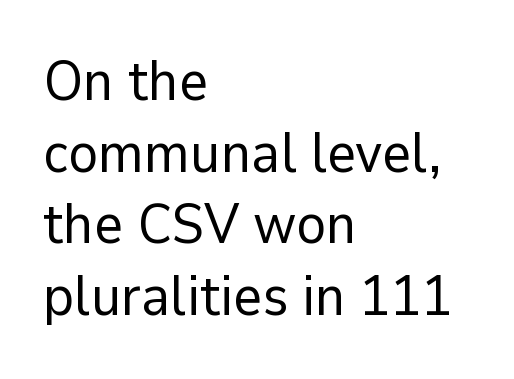
Q: Is the text bold? A: No.
Q: Is the text italic (slanted)? A: No, it is upright.
Q: Is the typeface a serif or a sans-serif typeface? A: Sans-serif.
Q: Is the text underlined? A: No.
Q: How is the paragraph aligned? A: Left-aligned.
Q: Is the spacing between letters normal or unusually wide? A: Normal.
Q: Is the spacing between lines tight, normal or loose? A: Normal.
Q: Width (condensed, normal, or wide)? A: Normal.
Q: Stroke contrast? A: Low.
Q: x-height? A: Medium.
Q: Monospaced? A: No.
